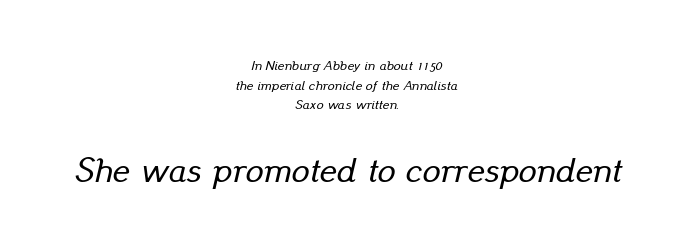
Q: Is the text italic (slanted)? A: Yes, it leans right by about 13 degrees.
Q: Is the text underlined? A: No.
Q: How is the paragraph aligned? A: Centered.
Q: Is the spacing between letters normal or unusually wide? A: Normal.
Q: Is the spacing between lines tight, normal or loose? A: Normal.
Q: Which block of text is set in a larger size, the first (top) or the second (bottom)? A: The second (bottom) one.
Q: Width (condensed, normal, or wide)? A: Normal.
Q: Stroke contrast? A: Low.
Q: x-height? A: Small.
Q: Monospaced? A: No.
